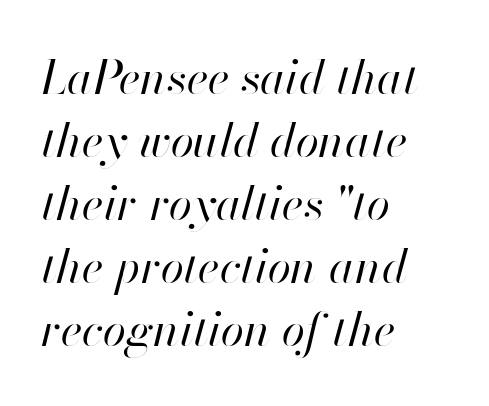
The image shows 47 px regular-weight type, italic (leaning right); set left-aligned, normal line spacing (1.34x), normal letter spacing, not underlined; high stroke contrast and a small x-height.
